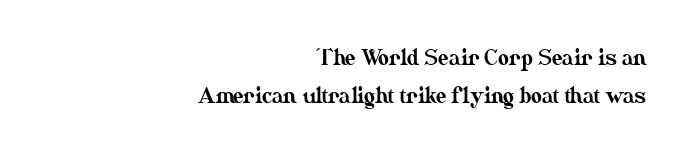
Q: Is the text italic (slanted)? A: No, it is upright.
Q: Is the text underlined? A: No.
Q: How is the paragraph aligned? A: Right-aligned.
Q: Is the spacing between letters normal or unusually wide? A: Normal.
